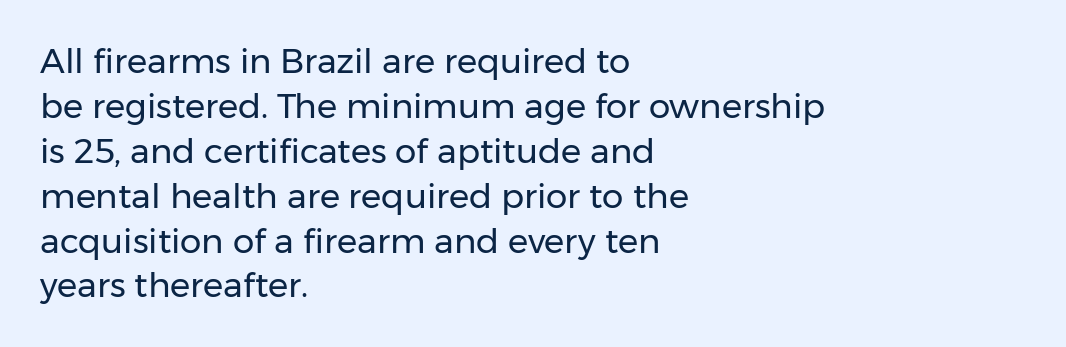
Q: Is the text bold? A: No.
Q: Is the text italic (slanted)? A: No, it is upright.
Q: Is the typeface a serif or a sans-serif typeface? A: Sans-serif.
Q: Is the text underlined? A: No.
Q: How is the paragraph aligned? A: Left-aligned.
Q: Is the spacing between letters normal or unusually wide? A: Normal.
Q: Is the spacing between lines tight, normal or loose? A: Normal.
Q: Width (condensed, normal, or wide)? A: Normal.
Q: Stroke contrast? A: Low.
Q: x-height? A: Medium.
Q: Monospaced? A: No.
